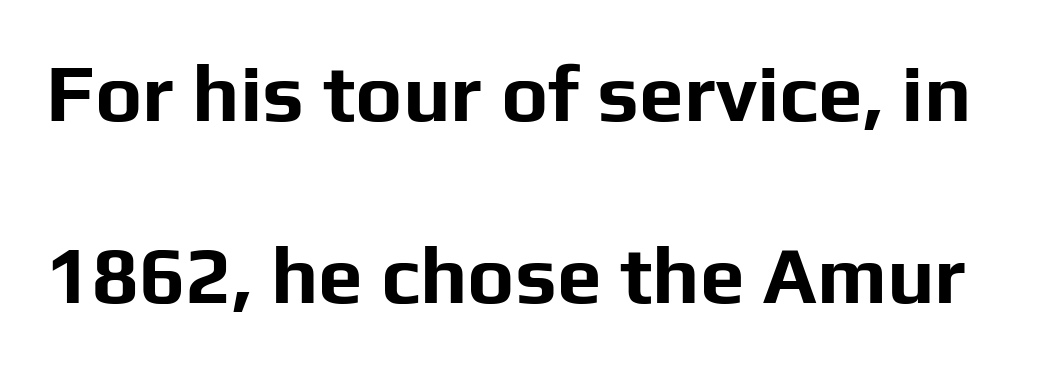
The image shows 80 px bold sans-serif type, upright; set loose line spacing (2.27x), normal letter spacing, not underlined; low stroke contrast and a medium x-height.
